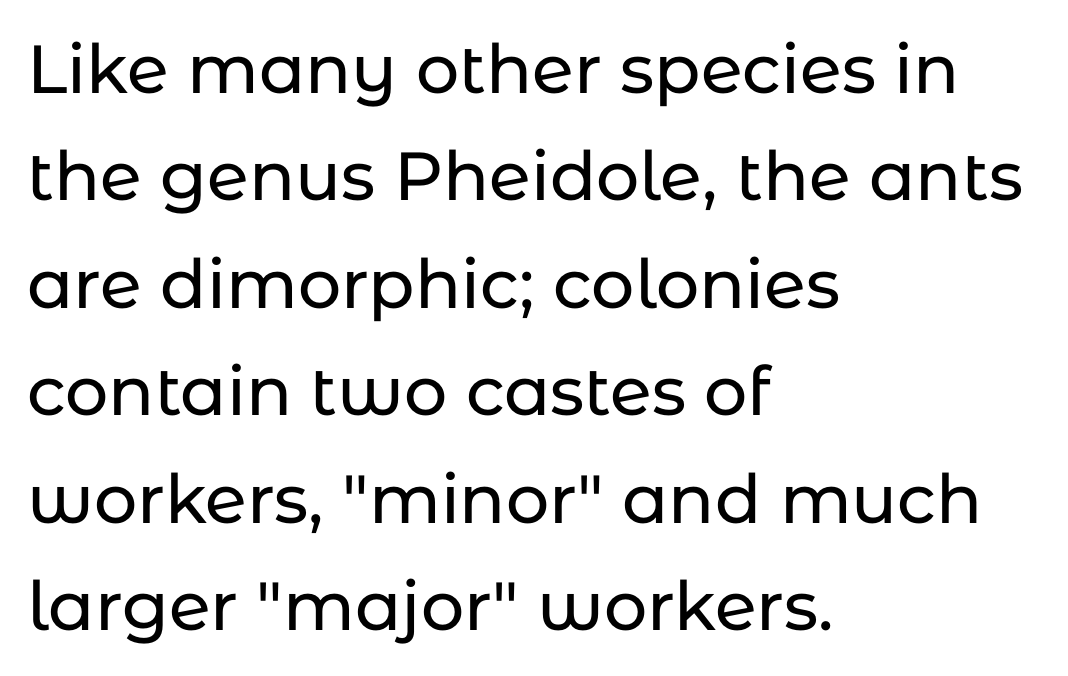
{"serif": "no", "italic": "no", "width": "normal", "stroke_contrast": "low", "x_height": "medium", "monospaced": "no", "underline": "no", "align": "left", "line_spacing": "normal", "line_spacing_ratio": 1.58, "letter_spacing": "normal", "letter_spacing_em": 0.0, "glyph_px": 68}
